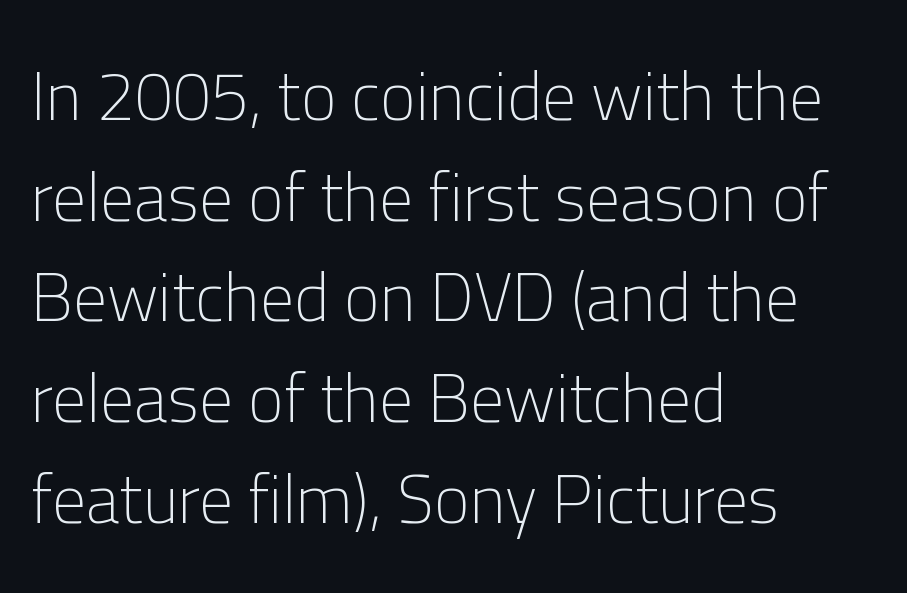
The image shows 68 px light sans-serif type, upright; set left-aligned, normal line spacing (1.48x), normal letter spacing, not underlined; low stroke contrast and a medium x-height.
